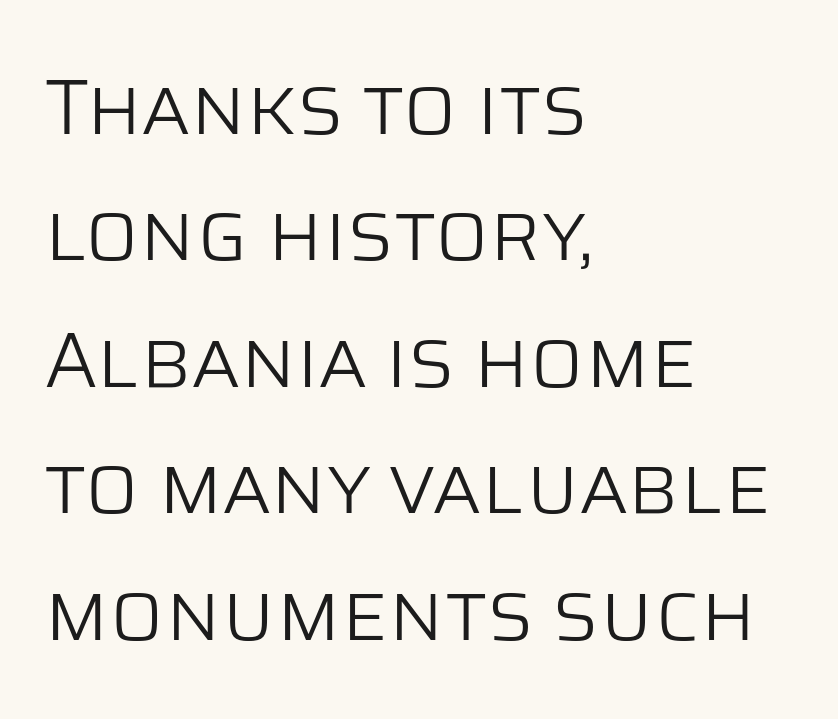
{"serif": "no", "italic": "no", "bold": "no", "weight": "light", "width": "normal", "stroke_contrast": "low", "x_height": "large", "monospaced": "no", "underline": "no", "align": "left", "line_spacing": "normal", "line_spacing_ratio": 1.6, "letter_spacing": "normal", "letter_spacing_em": 0.0, "glyph_px": 79}
